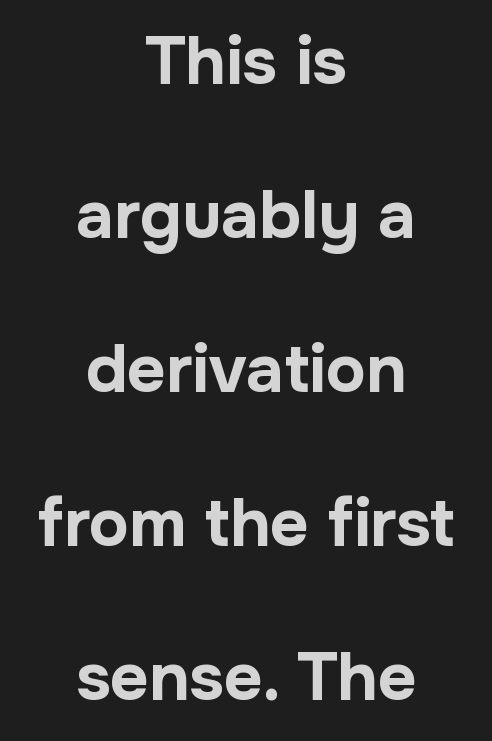
You could fit nearly another row in the gap between these rows. You can tell from the bare stems that sans-serif type was used. The baseline area is clear. Does the lettering tilt? It doesn't — this is upright.
